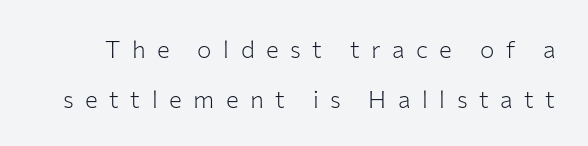
The image shows 24 px text type, upright; set loose line spacing (2.08x), unusually wide letter spacing (+0.48 em), not underlined.
